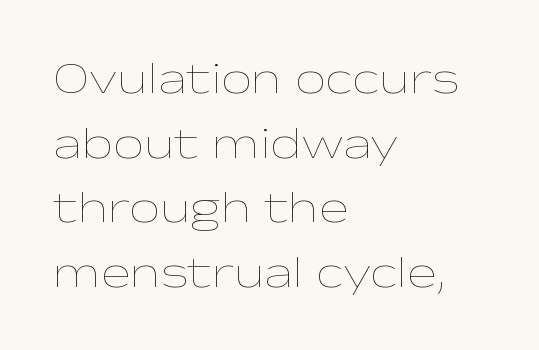
Q: Is the text bold? A: No.
Q: Is the text italic (slanted)? A: No, it is upright.
Q: Is the text underlined? A: No.
Q: How is the paragraph aligned? A: Left-aligned.
Q: Is the spacing between letters normal or unusually wide? A: Normal.
Q: Is the spacing between lines tight, normal or loose? A: Normal.
Q: Width (condensed, normal, or wide)? A: Wide.
Q: Stroke contrast? A: Low.
Q: x-height? A: Medium.
Q: Monospaced? A: No.
